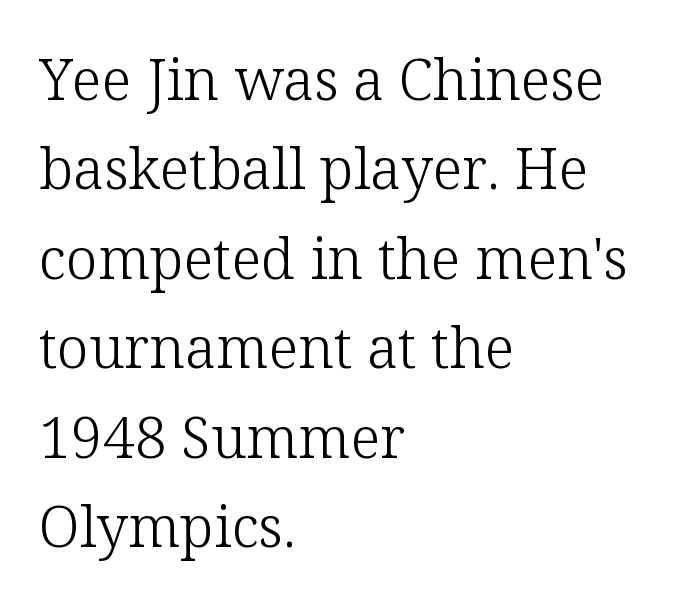
Is this a sans? No — the strokes have serifs. Rows of type keep a routine distance in the vertical direction. The passage shown is not underscored anywhere. Looks like regular typesetting: each glyph gets only the width it needs. The rendering anchors every line to the left-hand side. Ink coverage per letter is moderate at most.
